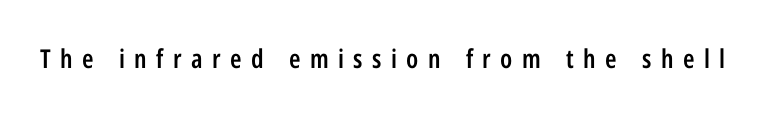
{"italic": "no", "bold": "semi", "underline": "no", "letter_spacing": "wide", "letter_spacing_em": 0.36, "glyph_px": 26}
